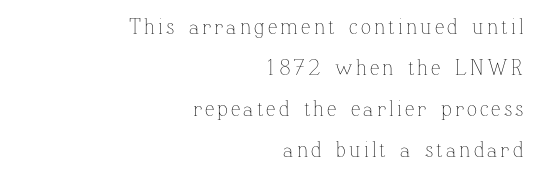
The image shows 21 px text type, upright; set right-aligned, loose line spacing (1.96x), not underlined.
